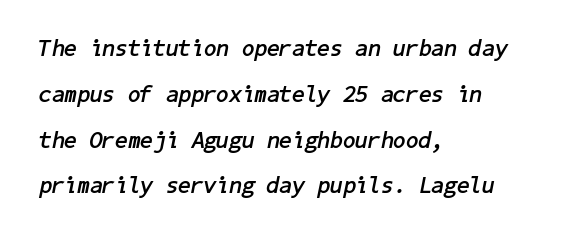
Q: Is the text bold? A: Yes.
Q: Is the text italic (slanted)? A: Yes, it leans right by about 11 degrees.
Q: Is the text underlined? A: No.
Q: How is the paragraph aligned? A: Left-aligned.
Q: Is the spacing between letters normal or unusually wide? A: Normal.
Q: Is the spacing between lines tight, normal or loose? A: Loose.
